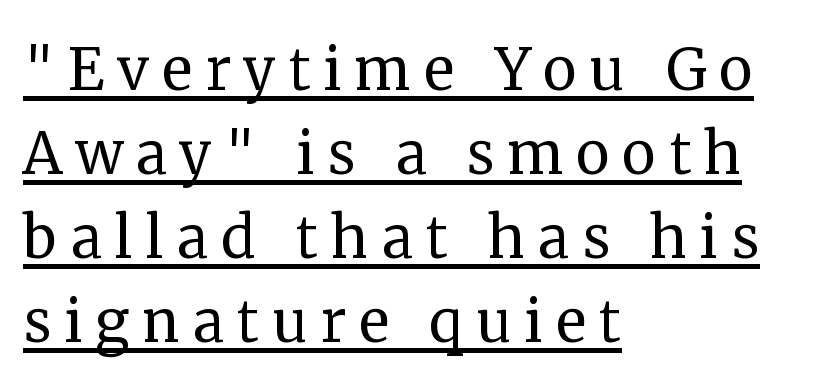
{"serif": "yes", "italic": "no", "bold": "no", "weight": "regular", "width": "normal", "stroke_contrast": "medium", "x_height": "medium", "monospaced": "no", "underline": "yes", "align": "left", "line_spacing": "tight", "line_spacing_ratio": 1.09, "glyph_px": 77}
